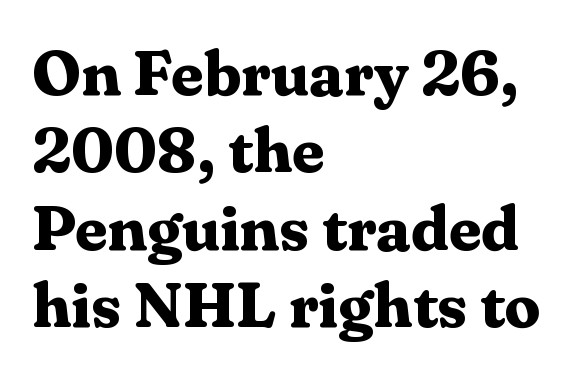
Q: Is the text bold? A: Yes.
Q: Is the text italic (slanted)? A: No, it is upright.
Q: Is the typeface a serif or a sans-serif typeface? A: Serif.
Q: Is the text underlined? A: No.
Q: How is the paragraph aligned? A: Left-aligned.
Q: Is the spacing between letters normal or unusually wide? A: Normal.
Q: Width (condensed, normal, or wide)? A: Normal.
Q: Stroke contrast? A: Medium.
Q: x-height? A: Medium.
Q: Monospaced? A: No.
